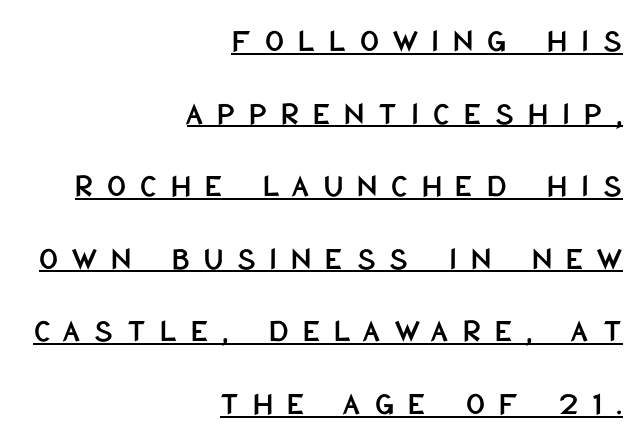
Q: Is the text italic (slanted)? A: No, it is upright.
Q: Is the typeface a serif or a sans-serif typeface? A: Sans-serif.
Q: Is the text underlined? A: Yes.
Q: How is the paragraph aligned? A: Right-aligned.
Q: Is the spacing between letters normal or unusually wide? A: Unusually wide.
Q: Is the spacing between lines tight, normal or loose? A: Loose.
Q: Width (condensed, normal, or wide)? A: Condensed.
Q: Stroke contrast? A: Low.
Q: x-height? A: Large.
Q: Monospaced? A: No.
